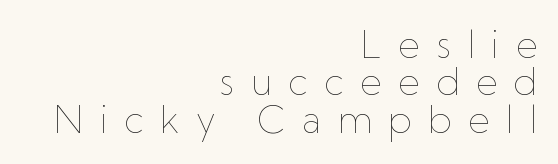
The image shows 37 px thin type, upright; set right-aligned, tight line spacing (1.01x), unusually wide letter spacing (+0.44 em), not underlined; low stroke contrast and a medium x-height.
